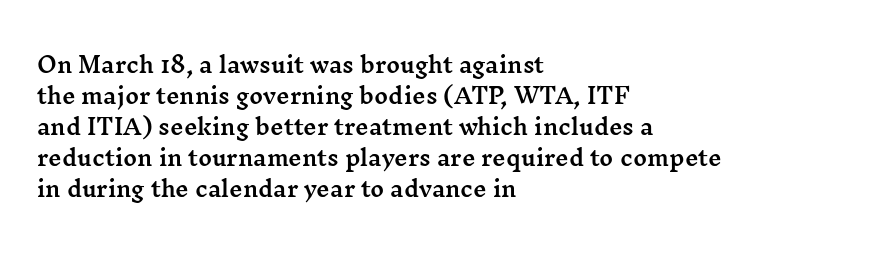
{"italic": "no", "underline": "no", "align": "left", "line_spacing": "normal", "line_spacing_ratio": 1.48, "letter_spacing": "normal", "letter_spacing_em": 0.0, "glyph_px": 21}
